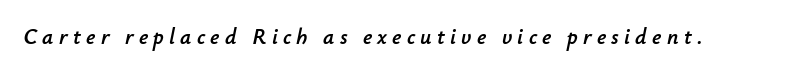
The image shows 22 px text type, italic (leaning right); set unusually wide letter spacing (+0.24 em), not underlined.
